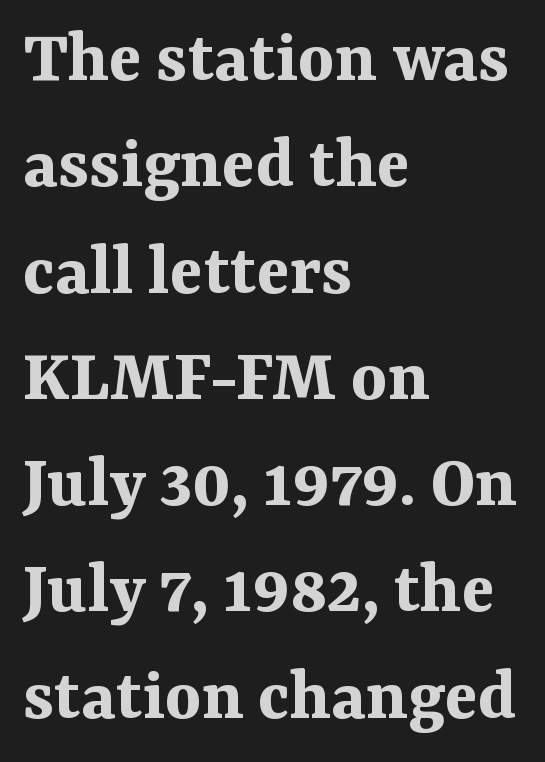
{"serif": "yes", "italic": "no", "bold": "yes", "weight": "bold", "width": "normal", "stroke_contrast": "medium", "x_height": "medium", "monospaced": "no", "underline": "no", "align": "left", "line_spacing": "normal", "line_spacing_ratio": 1.38, "letter_spacing": "normal", "letter_spacing_em": 0.0, "glyph_px": 77}
